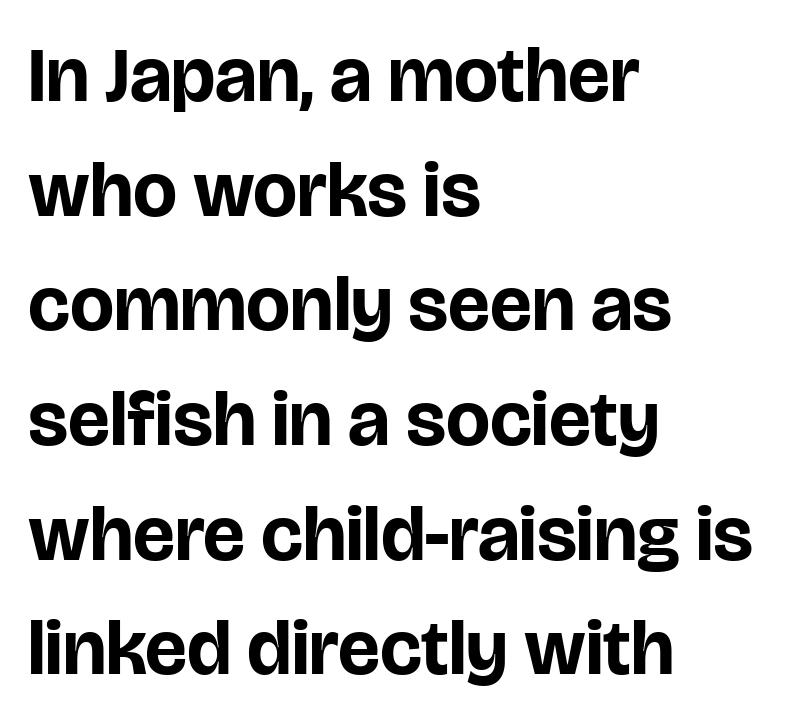
{"serif": "no", "italic": "no", "bold": "yes", "weight": "bold", "width": "normal", "stroke_contrast": "low", "x_height": "large", "monospaced": "no", "underline": "no", "align": "left", "line_spacing": "normal", "line_spacing_ratio": 1.47, "letter_spacing": "normal", "letter_spacing_em": 0.0, "glyph_px": 78}
